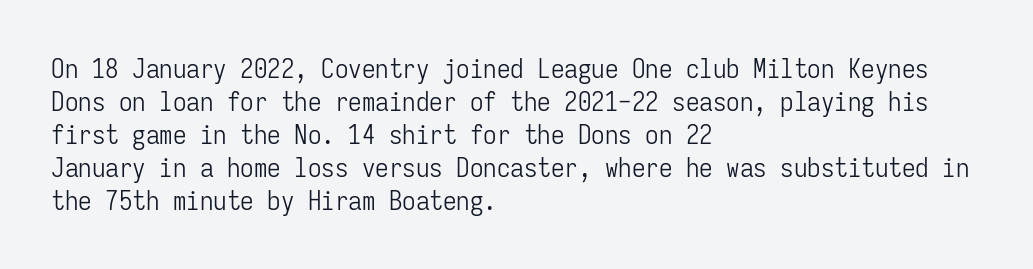
Q: Is the text bold? A: No.
Q: Is the text italic (slanted)? A: No, it is upright.
Q: Is the text underlined? A: No.
Q: How is the paragraph aligned? A: Left-aligned.
Q: Is the spacing between letters normal or unusually wide? A: Normal.
